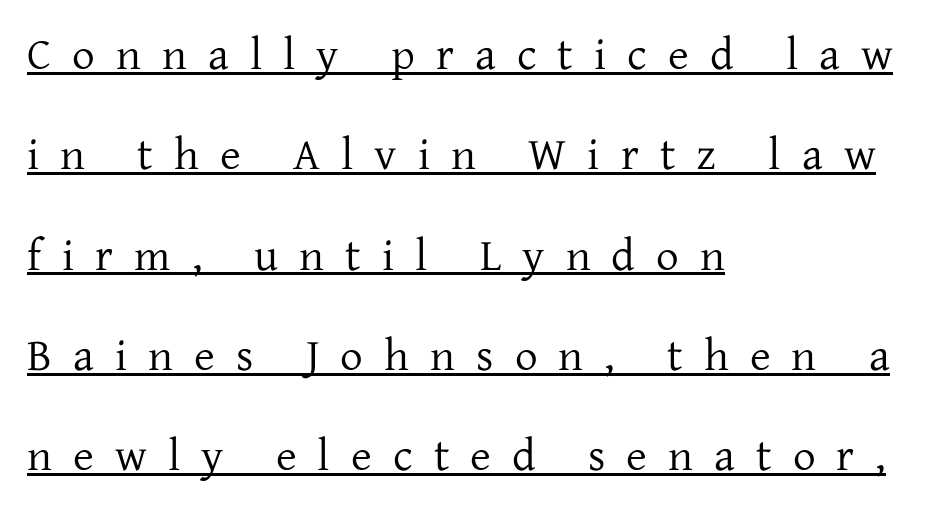
The image shows 45 px regular-weight serif type, upright; set left-aligned, loose line spacing (2.23x), unusually wide letter spacing (+0.47 em), underlined; low stroke contrast and a medium x-height.
